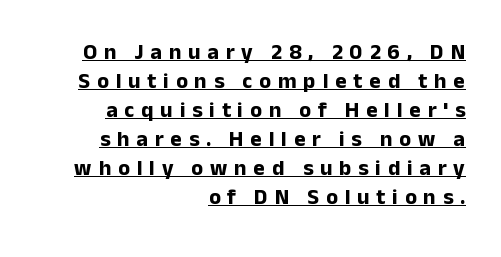
Q: Is the text bold? A: Yes.
Q: Is the text italic (slanted)? A: No, it is upright.
Q: Is the text underlined? A: Yes.
Q: How is the paragraph aligned? A: Right-aligned.
Q: Is the spacing between letters normal or unusually wide? A: Unusually wide.
Q: Is the spacing between lines tight, normal or loose? A: Normal.
